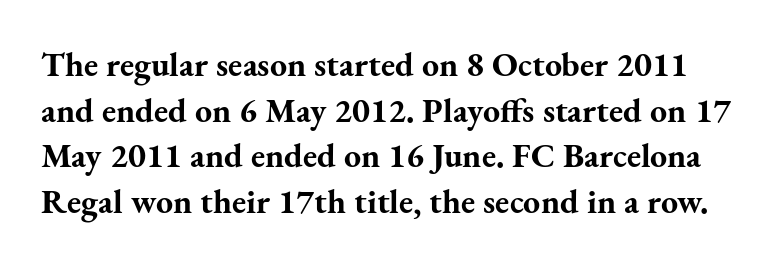
{"serif": "yes", "italic": "no", "bold": "yes", "weight": "bold", "width": "normal", "stroke_contrast": "medium", "x_height": "small", "monospaced": "no", "underline": "no", "line_spacing": "normal", "line_spacing_ratio": 1.34, "letter_spacing": "normal", "letter_spacing_em": 0.0, "glyph_px": 34}
